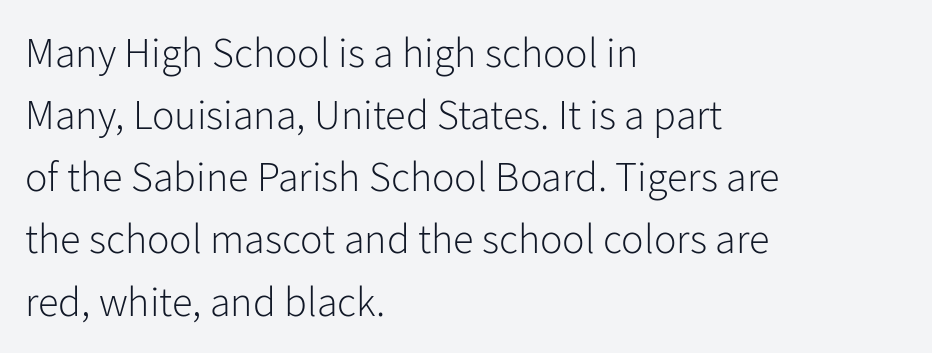
Q: Is the text bold? A: No.
Q: Is the text italic (slanted)? A: No, it is upright.
Q: Is the typeface a serif or a sans-serif typeface? A: Sans-serif.
Q: Is the text underlined? A: No.
Q: How is the paragraph aligned? A: Left-aligned.
Q: Is the spacing between letters normal or unusually wide? A: Normal.
Q: Is the spacing between lines tight, normal or loose? A: Normal.
Q: Width (condensed, normal, or wide)? A: Normal.
Q: Stroke contrast? A: Low.
Q: x-height? A: Medium.
Q: Monospaced? A: No.
